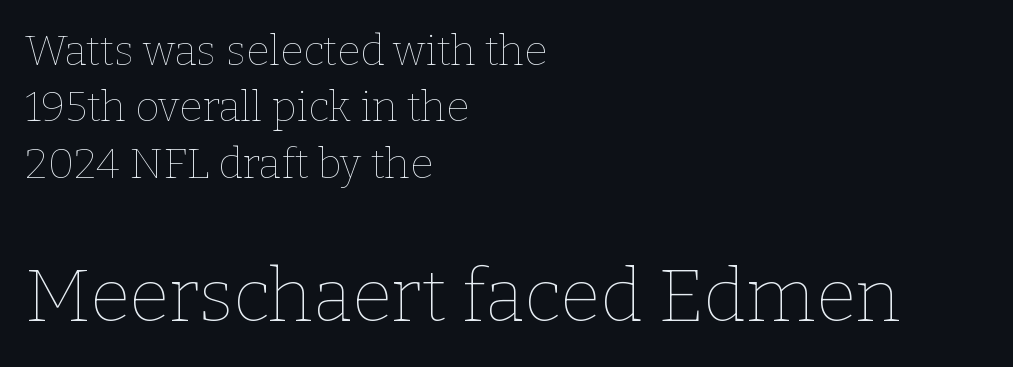
The following chunk of copy outweighs the initial chunk in type size. The font sits on the lighter half of the weight spectrum, regular included. This rendering uses left alignment, leaving the right contour irregular. Do the characters align in a grid? No, the font is proportional. Words float on clear page, feet unadorned. If you measured baseline to baseline, you'd find a middling distance.
